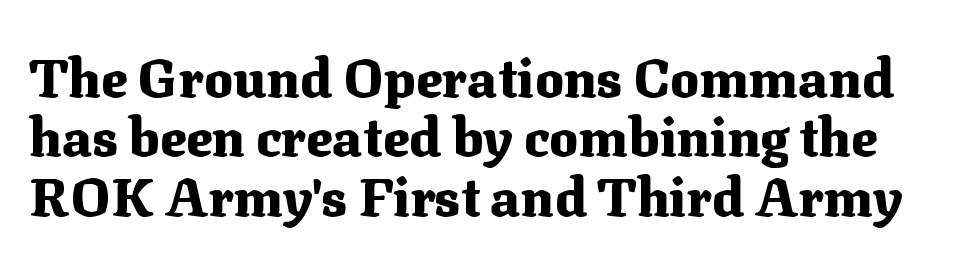
The image shows 54 px heavy serif type, upright; set tight line spacing (1.1x), normal letter spacing, not underlined; medium stroke contrast and a medium x-height.
